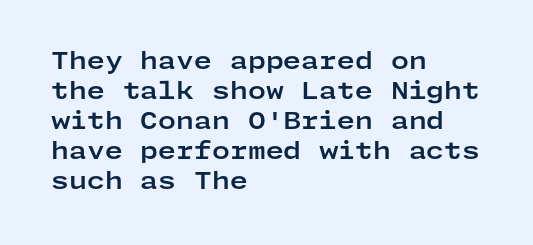
The image shows 23 px bold type, upright; set left-aligned, normal line spacing (1.3x), normal letter spacing, not underlined.
